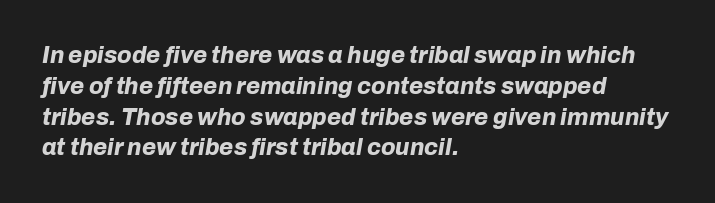
Q: Is the text bold? A: Yes.
Q: Is the text italic (slanted)? A: Yes, it leans right by about 10 degrees.
Q: Is the text underlined? A: No.
Q: How is the paragraph aligned? A: Left-aligned.
Q: Is the spacing between letters normal or unusually wide? A: Normal.
Q: Is the spacing between lines tight, normal or loose? A: Normal.
